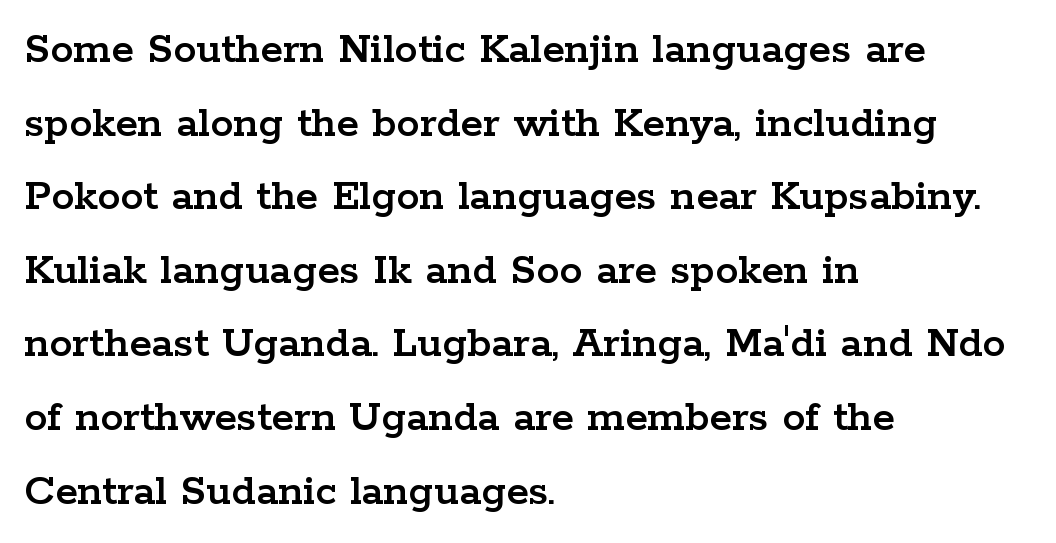
{"serif": "yes", "italic": "no", "width": "wide", "stroke_contrast": "low", "x_height": "medium", "monospaced": "no", "underline": "no", "align": "left", "line_spacing": "normal", "line_spacing_ratio": 1.6, "letter_spacing": "normal", "letter_spacing_em": 0.0, "glyph_px": 46}
